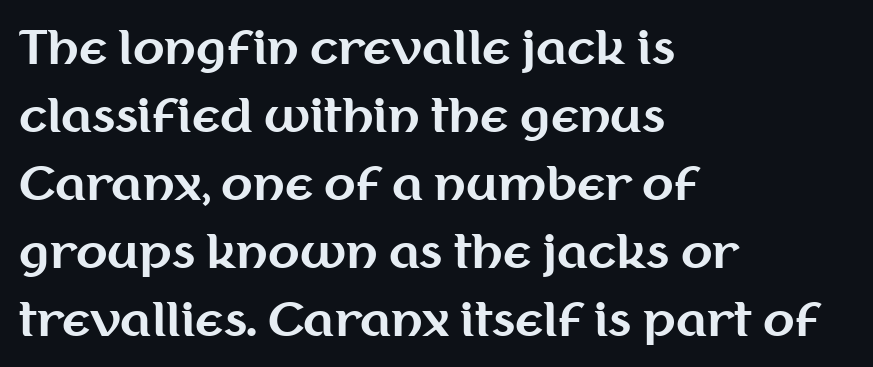
{"serif": "no", "italic": "no", "bold": "yes", "weight": "bold", "width": "normal", "stroke_contrast": "medium", "x_height": "medium", "monospaced": "no", "underline": "no", "align": "left", "line_spacing": "normal", "line_spacing_ratio": 1.48, "letter_spacing": "normal", "letter_spacing_em": 0.0, "glyph_px": 46}
